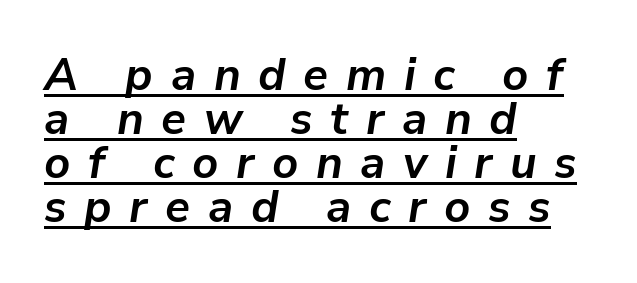
{"italic": "yes", "lean": "right", "slant_degrees": 9, "bold": "yes", "weight": "bold", "width": "normal", "stroke_contrast": "low", "x_height": "medium", "monospaced": "no", "underline": "yes", "align": "left", "line_spacing": "tight", "line_spacing_ratio": 0.98, "letter_spacing": "wide", "letter_spacing_em": 0.39, "glyph_px": 45}
